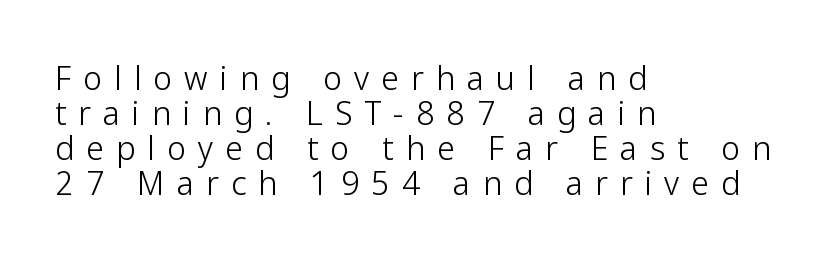
{"serif": "no", "italic": "no", "bold": "no", "weight": "light", "width": "normal", "stroke_contrast": "low", "x_height": "medium", "monospaced": "no", "underline": "no", "align": "left", "line_spacing": "tight", "line_spacing_ratio": 1.09, "letter_spacing": "wide", "letter_spacing_em": 0.38, "glyph_px": 32}
